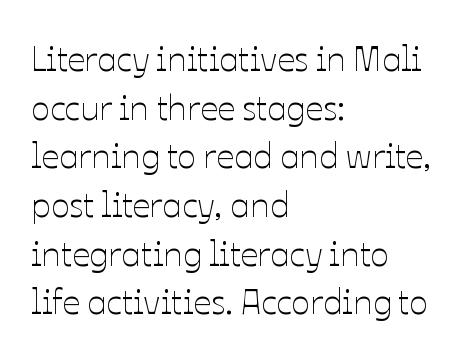
Q: Is the text bold? A: No.
Q: Is the text italic (slanted)? A: No, it is upright.
Q: Is the text underlined? A: No.
Q: How is the paragraph aligned? A: Left-aligned.
Q: Is the spacing between letters normal or unusually wide? A: Normal.
Q: Is the spacing between lines tight, normal or loose? A: Normal.
Q: Width (condensed, normal, or wide)? A: Normal.
Q: Stroke contrast? A: Low.
Q: x-height? A: Medium.
Q: Monospaced? A: No.
